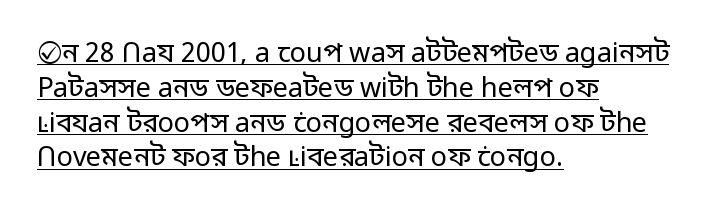
Tracking value appears to be zero — textbook default spacing. Caption: lettering with a line underneath. Every character sits straight up, as roman type does. Heaviness? Minimal to ordinary, like unemphasized prose. The space between consecutive lines is moderate.
